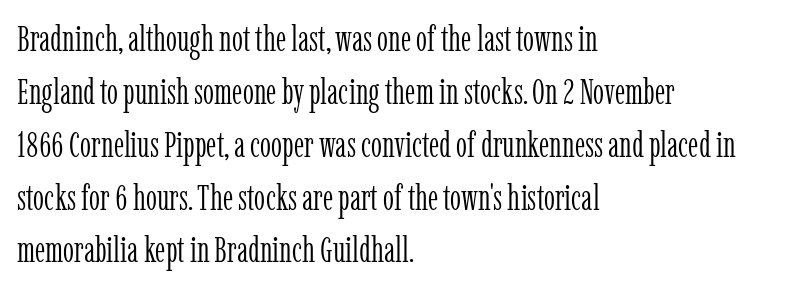
The typesetting does not lean heavy: it is not bold. Glance below the letters and you will spot only blank space. The rendering anchors every line to the left-hand side. In terms of letterform style, serifs are clearly present. Between one letter and the next there's only the usual sliver of space. Successive baselines arrive at the customary interval.
